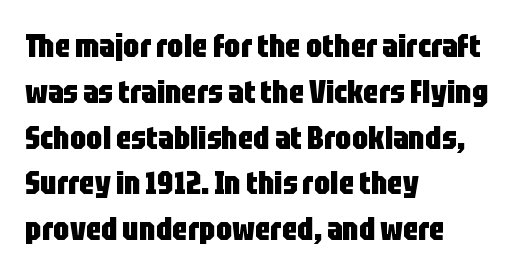
Note the varied advance widths — an 'i' is clearly narrower than an 'm'. Stroke terminals: plain, sans-serif. A full-strength bold gives these letters their thick strokes. Short note: letters normally spaced. The specimen reads as upright at a glance. These lines sit exactly where default settings would place them.
